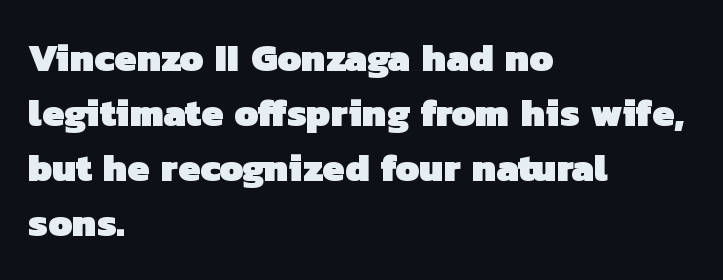
{"serif": "no", "bold": "yes", "weight": "heavy", "width": "normal", "stroke_contrast": "low", "x_height": "medium", "monospaced": "no", "underline": "no", "align": "left", "line_spacing": "normal", "line_spacing_ratio": 1.41, "letter_spacing": "normal", "letter_spacing_em": 0.0, "glyph_px": 39}
